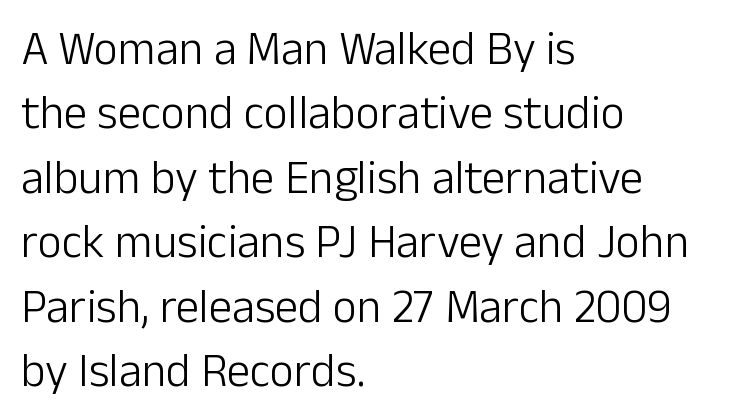
{"serif": "no", "italic": "no", "bold": "no", "weight": "light", "width": "normal", "stroke_contrast": "low", "x_height": "medium", "monospaced": "no", "underline": "no", "align": "left", "line_spacing": "normal", "line_spacing_ratio": 1.37, "letter_spacing": "normal", "letter_spacing_em": 0.0, "glyph_px": 47}
